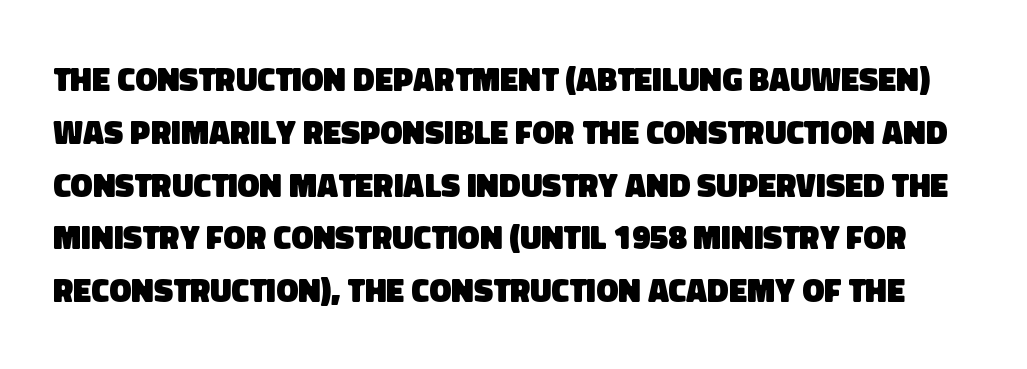
Do the characters align in a grid? No, the font is proportional. The passage shown is not underscored anywhere. Tracking here is standard; glyphs follow each other at the usual distance. The sample has been set heavy, in full bold. Evenly set lines give the paragraph a standard silhouette.
